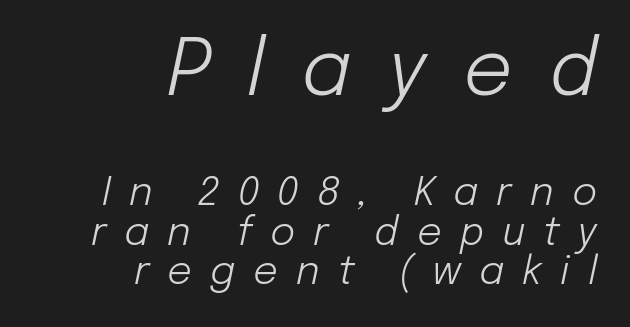
Q: Is the text bold? A: No.
Q: Is the text italic (slanted)? A: Yes, it leans right by about 12 degrees.
Q: Is the text underlined? A: No.
Q: How is the paragraph aligned? A: Right-aligned.
Q: Is the spacing between letters normal or unusually wide? A: Unusually wide.
Q: Is the spacing between lines tight, normal or loose? A: Tight.
Q: Which block of text is set in a larger size, the first (top) or the second (bottom)? A: The first (top) one.
Q: Width (condensed, normal, or wide)? A: Normal.
Q: Stroke contrast? A: Low.
Q: x-height? A: Medium.
Q: Monospaced? A: No.
